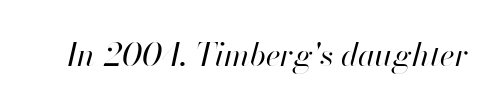
{"italic": "yes", "lean": "right", "slant_degrees": 13, "bold": "no", "weight": "regular", "width": "normal", "stroke_contrast": "high", "x_height": "small", "monospaced": "no", "underline": "no", "letter_spacing": "normal", "letter_spacing_em": 0.0, "glyph_px": 32}
